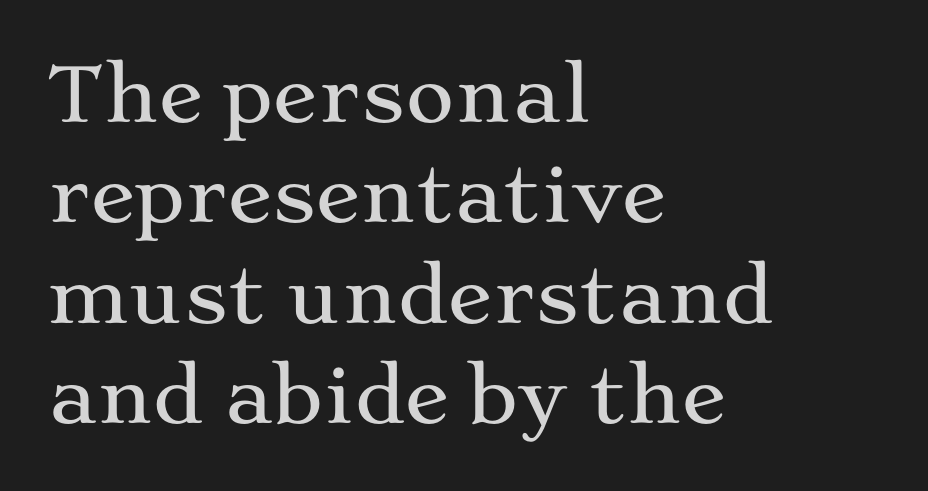
What's the leading like? Ordinary, nothing unusual. This rendering leaves character spacing at its baseline value. Proportional: the letters do not fall into vertical columns. Where is the straight margin? On the left. The type family on display is of the serif kind.
